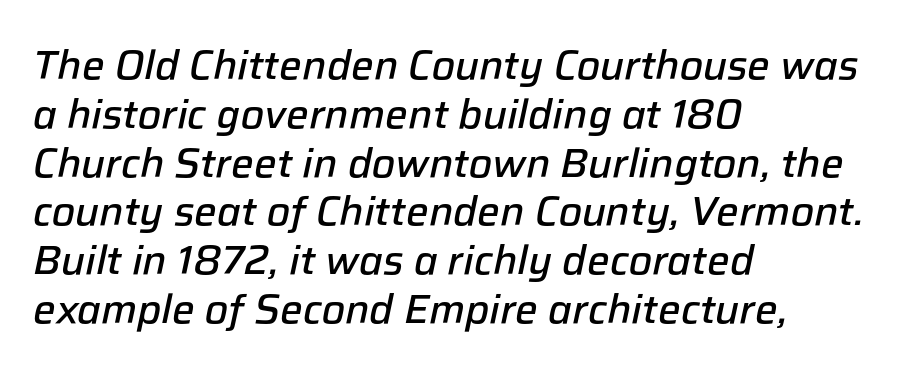
The image shows 40 px semibold type, italic (leaning right); set left-aligned, line spacing 1.22x, normal letter spacing, not underlined; low stroke contrast and a medium x-height.
